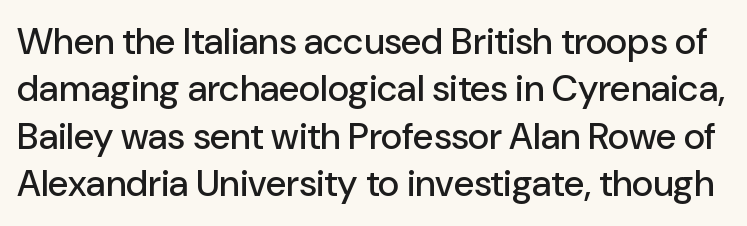
The passage shown is typed in a proportional face where columns would drift. Posture: upright roman. Reading down the column, the eye jumps a familiar distance to each next line. Descenders hang freely into open space. Characters follow at the spacing the type designer built in.
